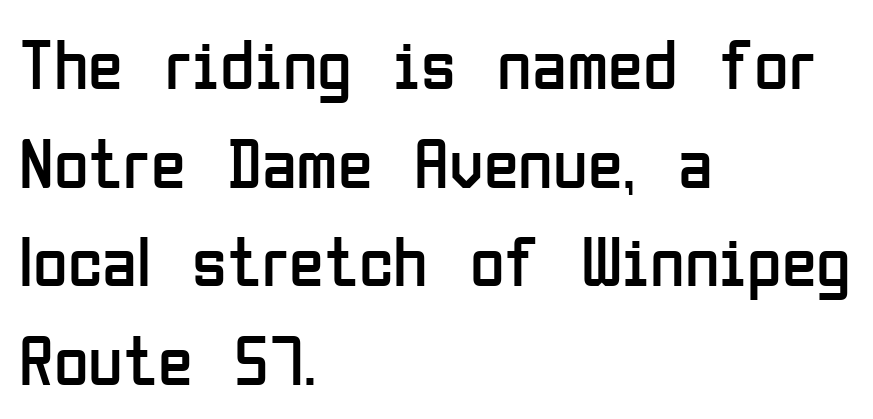
Q: Is the text bold? A: No.
Q: Is the text italic (slanted)? A: No, it is upright.
Q: Is the typeface a serif or a sans-serif typeface? A: Sans-serif.
Q: Is the text underlined? A: No.
Q: How is the paragraph aligned? A: Left-aligned.
Q: Is the spacing between letters normal or unusually wide? A: Normal.
Q: Is the spacing between lines tight, normal or loose? A: Normal.
Q: Width (condensed, normal, or wide)? A: Condensed.
Q: Stroke contrast? A: Low.
Q: x-height? A: Medium.
Q: Monospaced? A: No.
